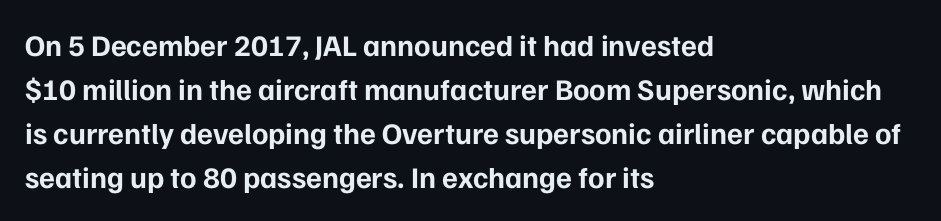
Q: Is the text bold? A: Yes.
Q: Is the text italic (slanted)? A: No, it is upright.
Q: Is the typeface a serif or a sans-serif typeface? A: Sans-serif.
Q: Is the text underlined? A: No.
Q: How is the paragraph aligned? A: Left-aligned.
Q: Is the spacing between letters normal or unusually wide? A: Normal.
Q: Is the spacing between lines tight, normal or loose? A: Normal.
Q: Width (condensed, normal, or wide)? A: Normal.
Q: Stroke contrast? A: Low.
Q: x-height? A: Medium.
Q: Monospaced? A: No.
